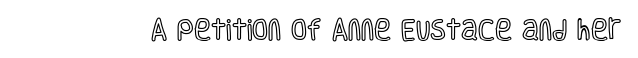
Q: Is the text italic (slanted)? A: No, it is upright.
Q: Is the text underlined? A: No.
Q: Is the spacing between letters normal or unusually wide? A: Normal.
